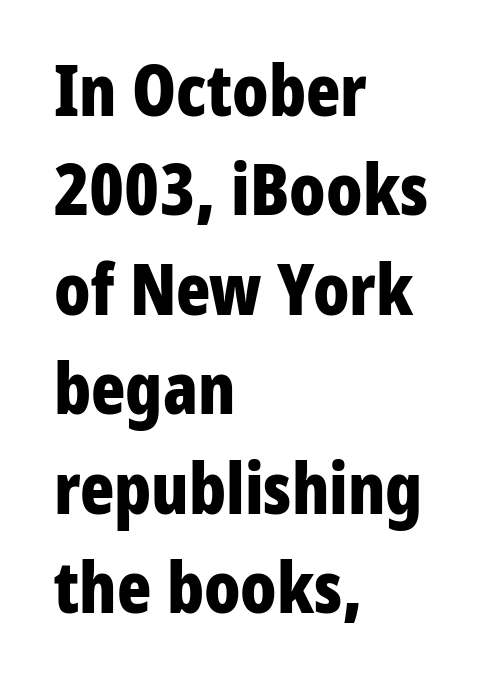
Chunky letters — that's bold for sure. Does the copy run flush right? No — it runs flush left. This sample has the flowing, uneven cadence of proportional lettering. Check the space under the baseline: it is left empty. To sum up the face: it is a sans, with no serifs.
